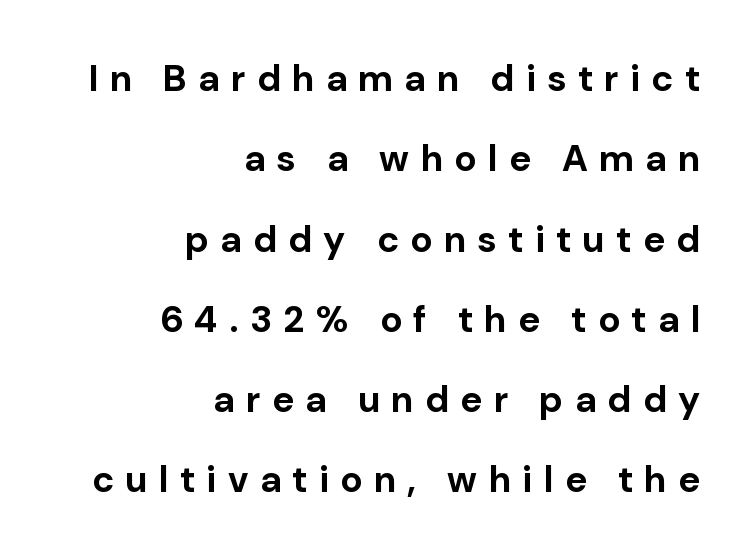
The image shows 37 px bold sans-serif type, upright; set right-aligned, loose line spacing (2.17x), unusually wide letter spacing (+0.31 em), not underlined; low stroke contrast and a medium x-height.
